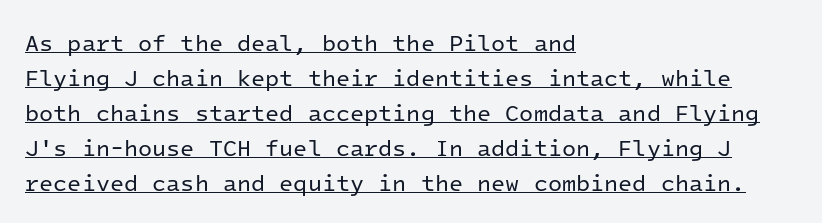
The image shows 23 px text type, upright; set left-aligned, normal line spacing (1.52x), normal letter spacing, underlined.
